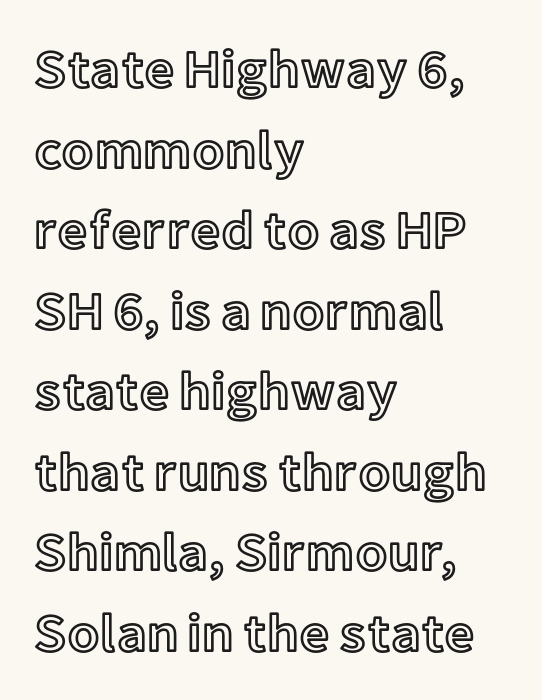
Think of a printed novel: that variable character pitch is what you see here. The rendering uses a moderate line-height, typical for paragraphs. Teacher's note: observe the even left margin — that is flush-left alignment. Bare-footed words on every line. Nothing unusual about the tracking: characters are spaced as the font intends.
